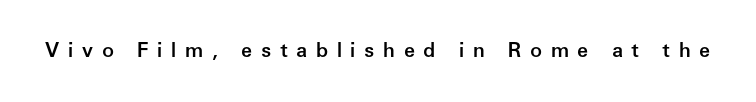
Is there any slant? The stems are plumb. Weight: semibold (demi). The passage shown has open, widely tracked lettering throughout. Words float on clear page, feet unadorned.
